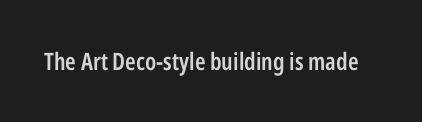
{"italic": "no", "bold": "semi", "underline": "no", "letter_spacing": "normal", "letter_spacing_em": 0.0, "glyph_px": 24}
